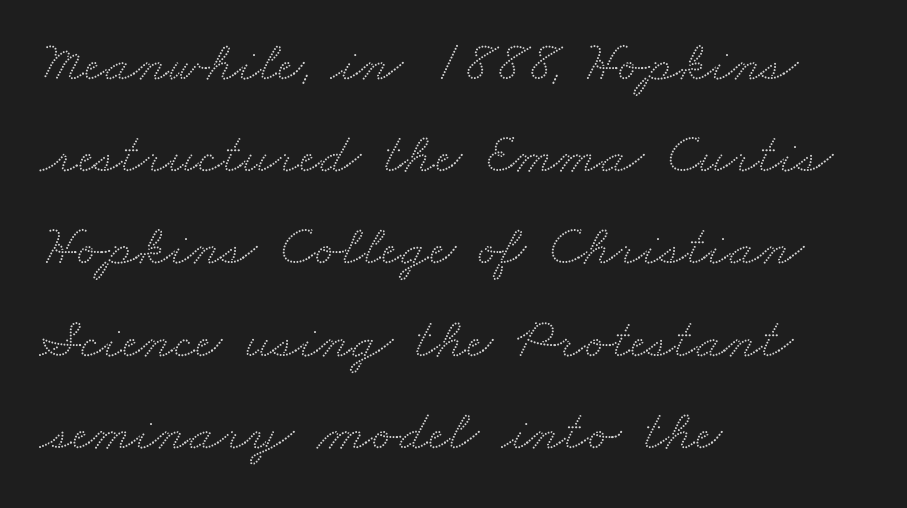
{"serif": "yes", "width": "wide", "stroke_contrast": "medium", "x_height": "small", "monospaced": "no", "underline": "no", "align": "left", "line_spacing": "normal", "line_spacing_ratio": 1.59, "letter_spacing": "normal", "letter_spacing_em": 0.0, "glyph_px": 58}
